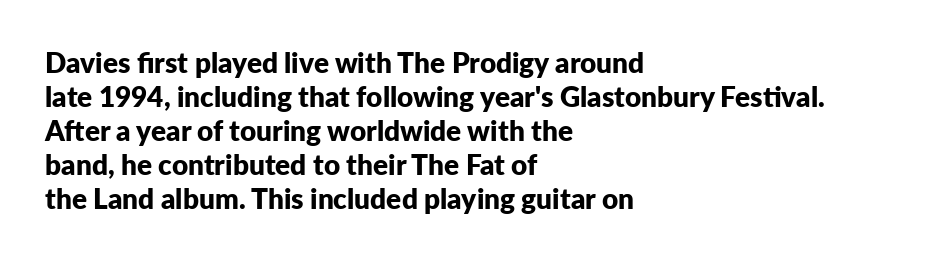
{"serif": "no", "italic": "no", "bold": "yes", "weight": "bold", "width": "normal", "stroke_contrast": "low", "x_height": "medium", "monospaced": "no", "underline": "no", "align": "left", "line_spacing_ratio": 1.21, "letter_spacing": "normal", "letter_spacing_em": 0.0, "glyph_px": 28}
